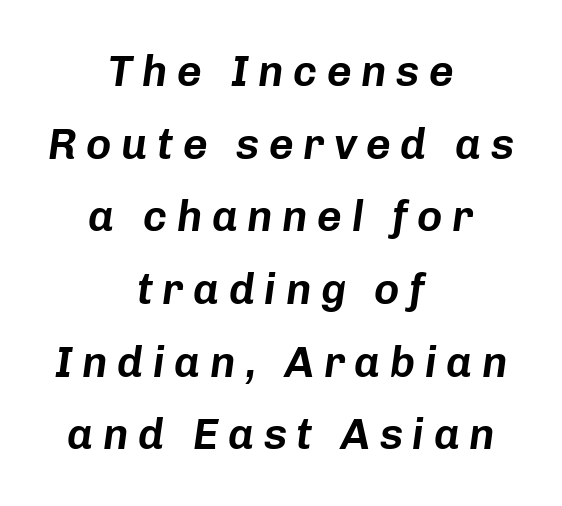
Q: Is the text italic (slanted)? A: Yes, it leans right by about 8 degrees.
Q: Is the text underlined? A: No.
Q: How is the paragraph aligned? A: Centered.
Q: Is the spacing between letters normal or unusually wide? A: Unusually wide.
Q: Is the spacing between lines tight, normal or loose? A: Normal.
Q: Width (condensed, normal, or wide)? A: Normal.
Q: Stroke contrast? A: Low.
Q: x-height? A: Medium.
Q: Monospaced? A: No.
